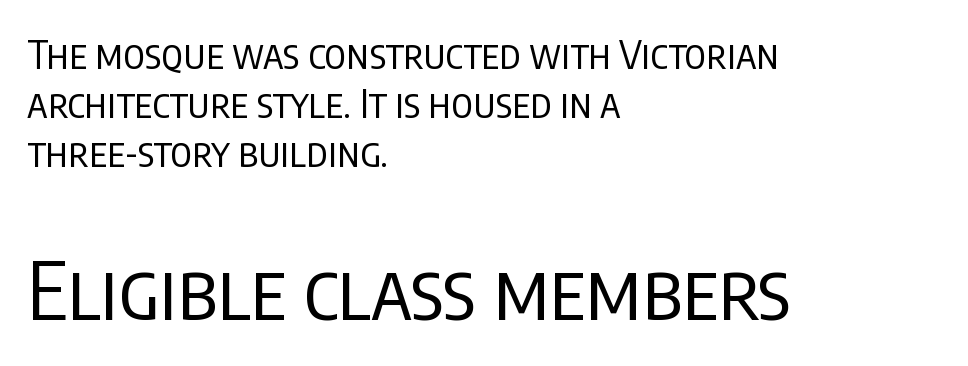
The image shows 80 px regular-weight, condensed sans-serif type, upright; set left-aligned, line spacing 1.22x, normal letter spacing, not underlined; the second (bottom) block is 2.0x larger; low stroke contrast and a large x-height.
